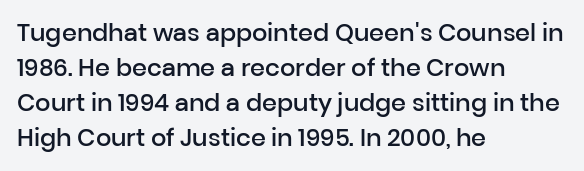
Q: Is the text bold? A: Semi-bold.
Q: Is the text italic (slanted)? A: No, it is upright.
Q: Is the text underlined? A: No.
Q: How is the paragraph aligned? A: Left-aligned.
Q: Is the spacing between letters normal or unusually wide? A: Normal.
Q: Is the spacing between lines tight, normal or loose? A: Normal.
